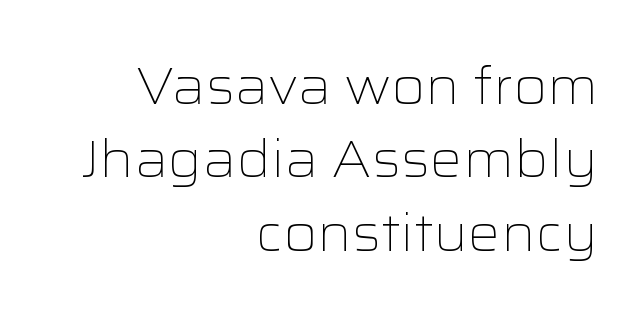
The passage shown is typed in a proportional face where columns would drift. In terms of posture, this sample is upright. Nothing sits at the stroke ends, so this counts as sans-serif. No letter is thick-stroked: the sample isn't bold. The foot of each line stays bare and open.
